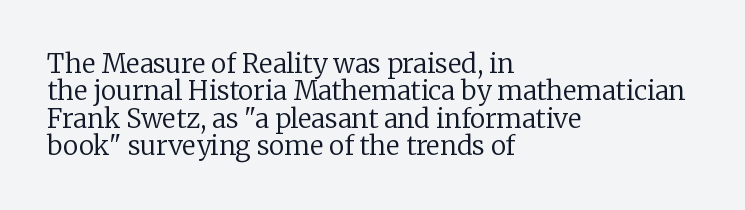
Q: Is the text bold? A: No.
Q: Is the text italic (slanted)? A: No, it is upright.
Q: Is the text underlined? A: No.
Q: How is the paragraph aligned? A: Left-aligned.
Q: Is the spacing between letters normal or unusually wide? A: Normal.
Q: Is the spacing between lines tight, normal or loose? A: Tight.
